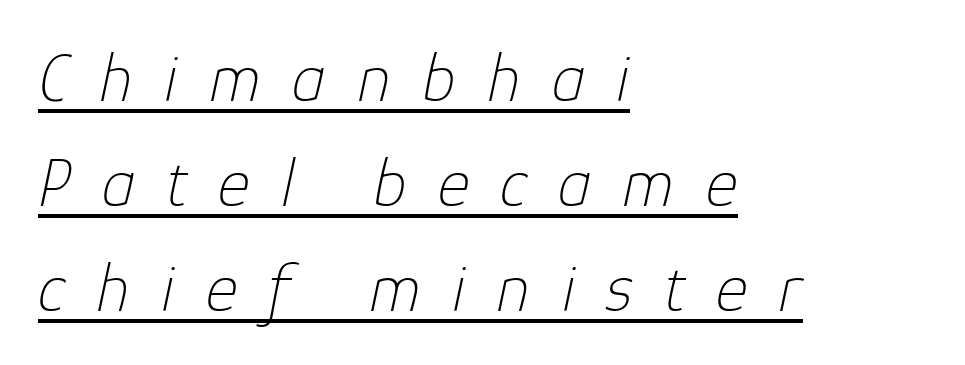
The image shows 69 px thin type, italic (leaning right); set left-aligned, normal line spacing (1.52x), unusually wide letter spacing (+0.45 em), underlined; low stroke contrast and a medium x-height.
